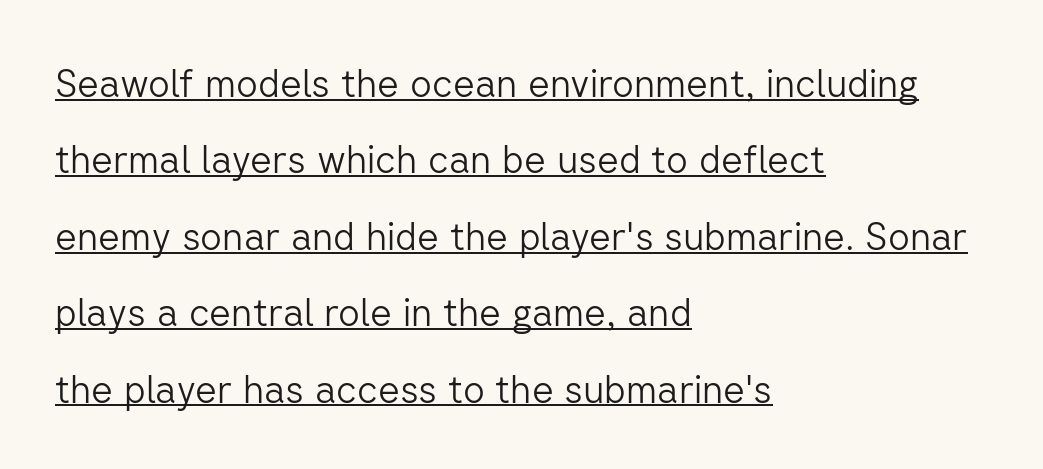
{"serif": "no", "italic": "no", "bold": "no", "weight": "light", "width": "normal", "stroke_contrast": "low", "x_height": "medium", "monospaced": "no", "underline": "yes", "align": "left", "line_spacing": "loose", "line_spacing_ratio": 2.01, "letter_spacing": "normal", "letter_spacing_em": 0.0, "glyph_px": 38}
